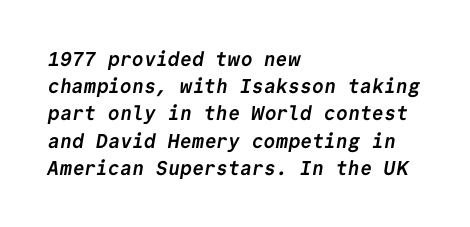
{"bold": "yes", "underline": "no", "align": "left", "line_spacing": "normal", "line_spacing_ratio": 1.36, "letter_spacing": "normal", "letter_spacing_em": 0.0, "glyph_px": 20}
